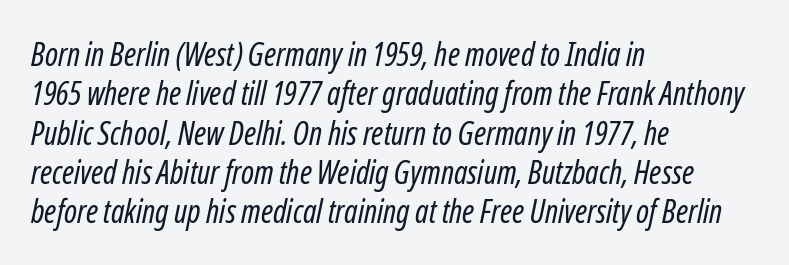
The lines in this sample share a left origin and differ only in where they stop. Here the designer chose a conventional face with non-uniform glyph widths. Letters rest on an invisible, unmarked baseline. Italic? Definitely — the glyphs are oblique. The font sits on the lighter half of the weight spectrum, regular included. Short note: letters normally spaced.
